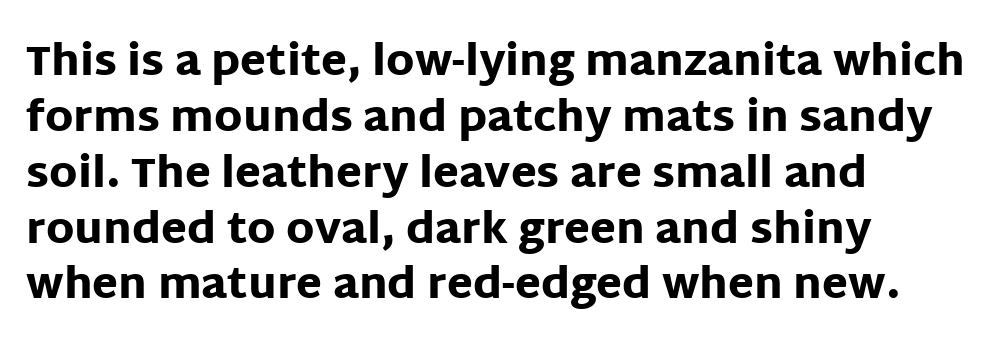
The image shows 42 px heavy sans-serif type, upright; set left-aligned, normal line spacing (1.33x), normal letter spacing, not underlined; low stroke contrast and a large x-height.
